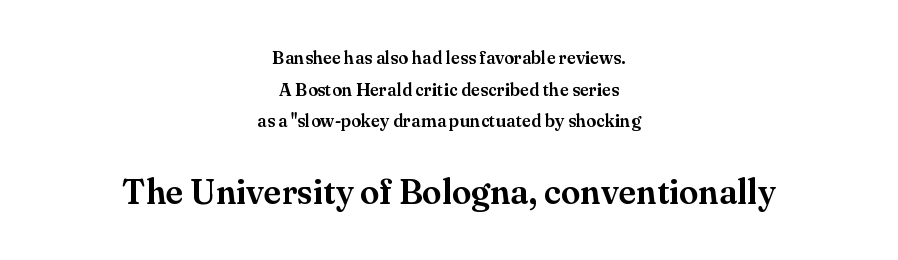
Q: Is the text italic (slanted)? A: No, it is upright.
Q: Is the typeface a serif or a sans-serif typeface? A: Serif.
Q: Is the text underlined? A: No.
Q: How is the paragraph aligned? A: Centered.
Q: Is the spacing between letters normal or unusually wide? A: Normal.
Q: Which block of text is set in a larger size, the first (top) or the second (bottom)? A: The second (bottom) one.
Q: Width (condensed, normal, or wide)? A: Normal.
Q: Stroke contrast? A: Medium.
Q: x-height? A: Small.
Q: Monospaced? A: No.
